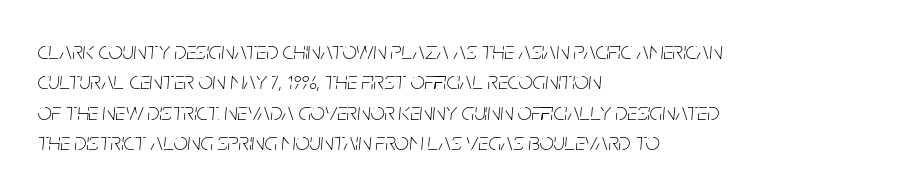
{"italic": "yes", "lean": "right", "slant_degrees": 5, "bold": "no", "underline": "no", "align": "left", "line_spacing_ratio": 1.22, "letter_spacing": "normal", "letter_spacing_em": 0.0, "glyph_px": 25}
